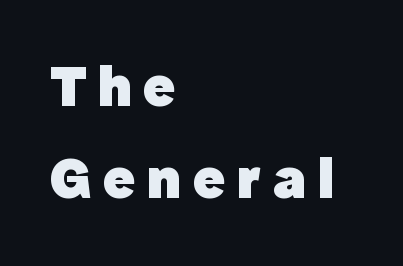
The image shows 60 px heavy sans-serif type, upright; set left-aligned, normal line spacing (1.54x), not underlined; a medium x-height.
